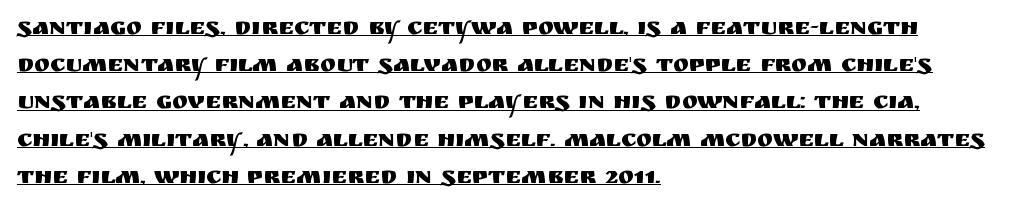
{"italic": "no", "underline": "yes", "align": "left", "line_spacing": "normal", "line_spacing_ratio": 1.55, "letter_spacing": "normal", "letter_spacing_em": 0.0, "glyph_px": 24}
